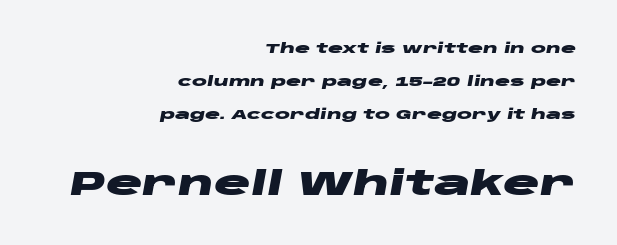
The image shows 34 px heavy, wide type, italic (leaning right); set right-aligned, loose line spacing (2.35x), normal letter spacing, not underlined; the second (bottom) block is 2.43x larger; low stroke contrast and a large x-height.
